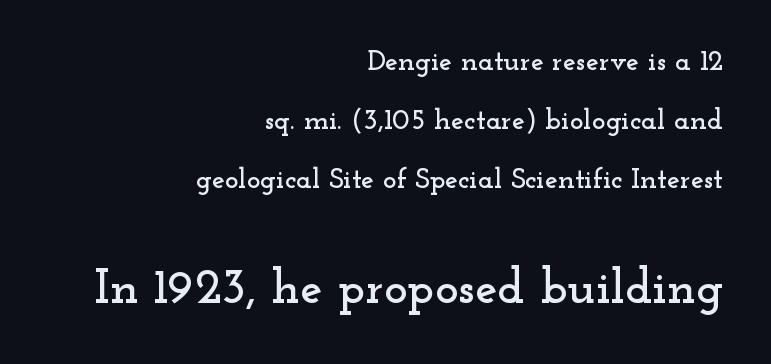
{"serif": "yes", "italic": "no", "width": "wide", "stroke_contrast": "low", "x_height": "small", "monospaced": "no", "underline": "no", "align": "right", "line_spacing": "loose", "line_spacing_ratio": 2.03, "letter_spacing": "normal", "letter_spacing_em": 0.0, "larger_block": "second", "size_ratio": 1.72, "glyph_px": 50}
